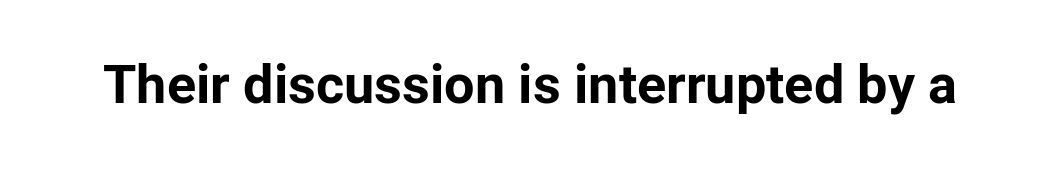
The image shows 54 px bold sans-serif type, upright; set normal letter spacing, not underlined; low stroke contrast and a medium x-height.
